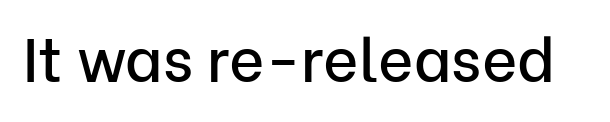
Q: Is the text italic (slanted)? A: No, it is upright.
Q: Is the typeface a serif or a sans-serif typeface? A: Sans-serif.
Q: Is the text underlined? A: No.
Q: Is the spacing between letters normal or unusually wide? A: Normal.
Q: Width (condensed, normal, or wide)? A: Normal.
Q: Stroke contrast? A: Low.
Q: x-height? A: Medium.
Q: Monospaced? A: No.
